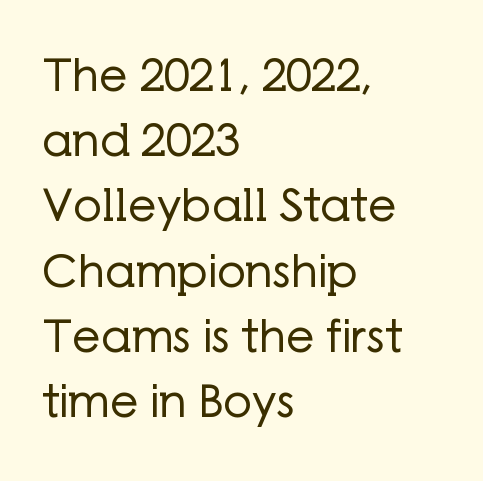
The image shows 45 px regular-weight sans-serif type, upright; set left-aligned, normal line spacing (1.45x), normal letter spacing, not underlined; low stroke contrast and a medium x-height.
